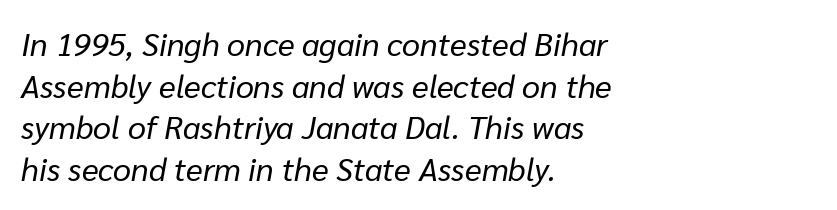
Italic? Definitely — the glyphs are oblique. Heft: none added — not bold. Successive baselines arrive at the customary interval. These lines are rendered in a variable-pitch font.
